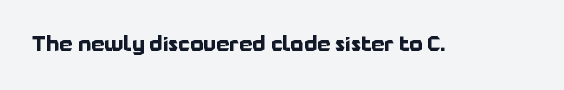
The image shows 21 px bold type, upright; set normal letter spacing, not underlined.
